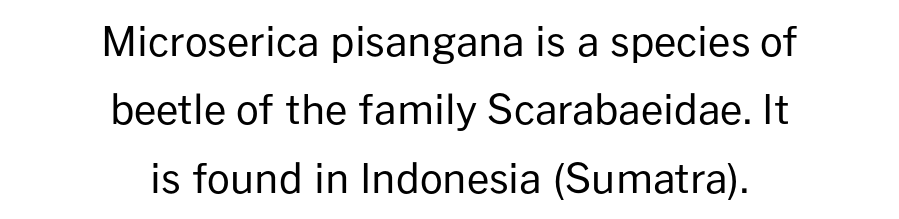
The image shows 40 px regular-weight sans-serif type, upright; set centered, line spacing 1.71x, normal letter spacing, not underlined; low stroke contrast and a medium x-height.
